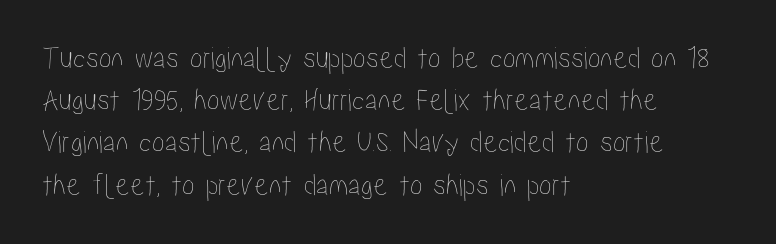
{"italic": "no", "width": "condensed", "stroke_contrast": "low", "x_height": "medium", "monospaced": "no", "underline": "no", "align": "left", "line_spacing": "normal", "line_spacing_ratio": 1.32, "letter_spacing": "normal", "letter_spacing_em": 0.0, "glyph_px": 32}
